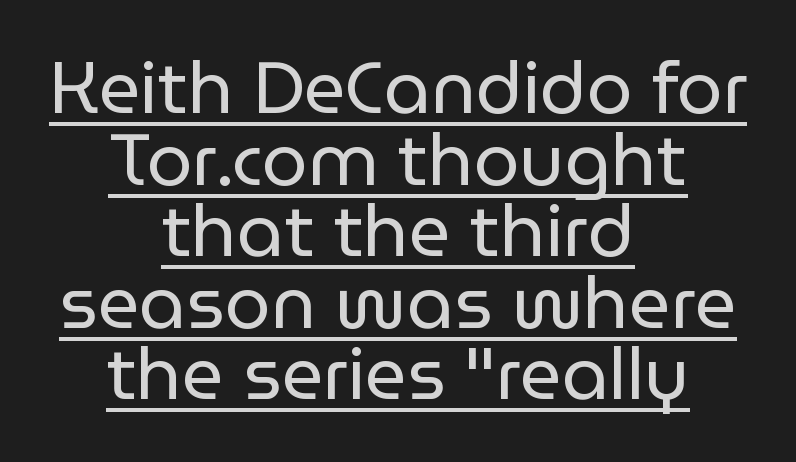
Q: Is the text bold? A: No.
Q: Is the text italic (slanted)? A: No, it is upright.
Q: Is the typeface a serif or a sans-serif typeface? A: Sans-serif.
Q: Is the text underlined? A: Yes.
Q: How is the paragraph aligned? A: Centered.
Q: Is the spacing between letters normal or unusually wide? A: Normal.
Q: Is the spacing between lines tight, normal or loose? A: Tight.
Q: Width (condensed, normal, or wide)? A: Normal.
Q: Stroke contrast? A: Low.
Q: x-height? A: Medium.
Q: Monospaced? A: No.
